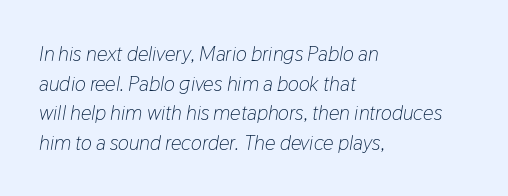
This rendering leaves character spacing at its baseline value. The rows are spaced the way most documents space them. Is the type heavy? It reads as light-to-regular instead. The passage is arranged the way most books set body copy — flush left. The axis of the letterforms is tilted away from vertical.
